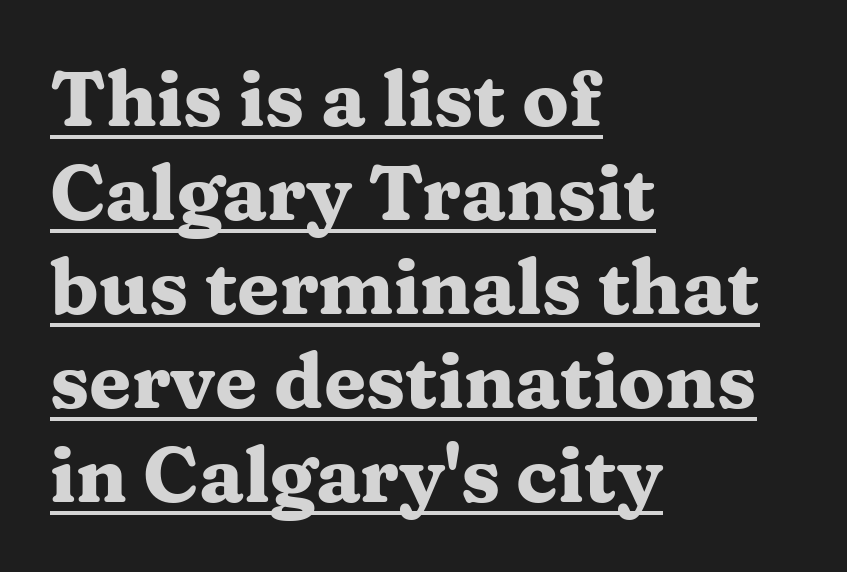
{"serif": "yes", "italic": "no", "bold": "yes", "weight": "heavy", "width": "wide", "stroke_contrast": "medium", "x_height": "medium", "monospaced": "no", "underline": "yes", "align": "left", "line_spacing_ratio": 1.22, "letter_spacing": "normal", "letter_spacing_em": 0.0, "glyph_px": 77}
